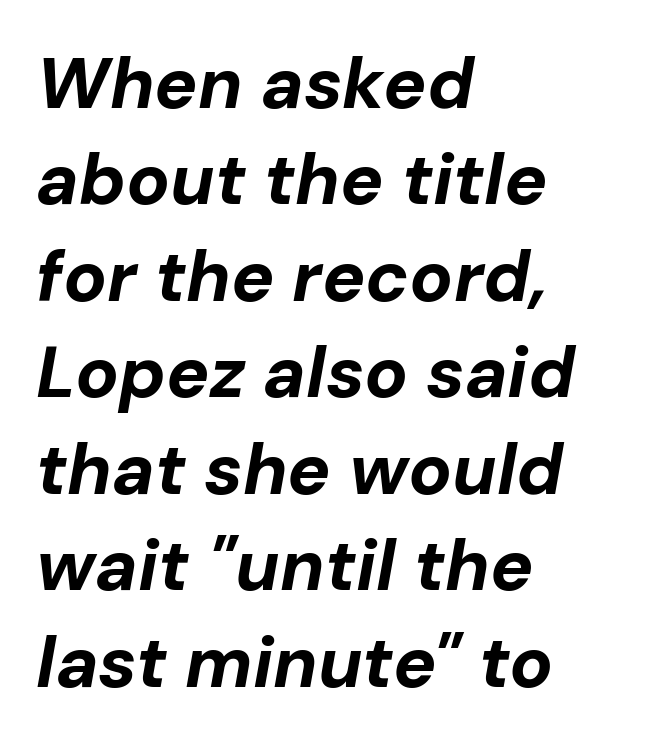
Q: Is the text bold? A: Yes.
Q: Is the text italic (slanted)? A: Yes, it leans right by about 10 degrees.
Q: Is the text underlined? A: No.
Q: How is the paragraph aligned? A: Left-aligned.
Q: Is the spacing between letters normal or unusually wide? A: Normal.
Q: Is the spacing between lines tight, normal or loose? A: Normal.
Q: Width (condensed, normal, or wide)? A: Normal.
Q: Stroke contrast? A: Low.
Q: x-height? A: Medium.
Q: Monospaced? A: No.
